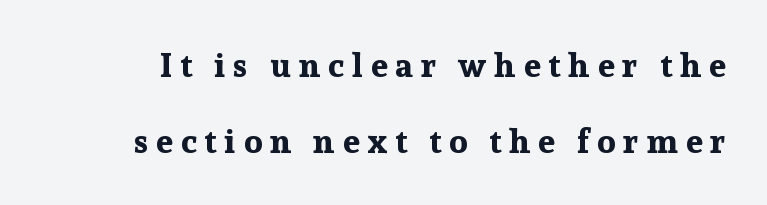
Q: Is the text bold? A: Yes.
Q: Is the text italic (slanted)? A: No, it is upright.
Q: Is the typeface a serif or a sans-serif typeface? A: Serif.
Q: Is the text underlined? A: No.
Q: Is the spacing between letters normal or unusually wide? A: Unusually wide.
Q: Is the spacing between lines tight, normal or loose? A: Loose.
Q: Width (condensed, normal, or wide)? A: Normal.
Q: Stroke contrast? A: Low.
Q: x-height? A: Medium.
Q: Monospaced? A: No.
